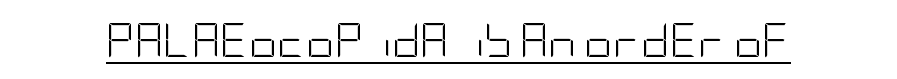
This sample uses plain, unmodified letter spacing. What decoration does the sample have? An underline. Nope, not italic — everything's standing straight. The typesetting does not lean heavy: it is not bold. These lines are composed in type without serifs.
